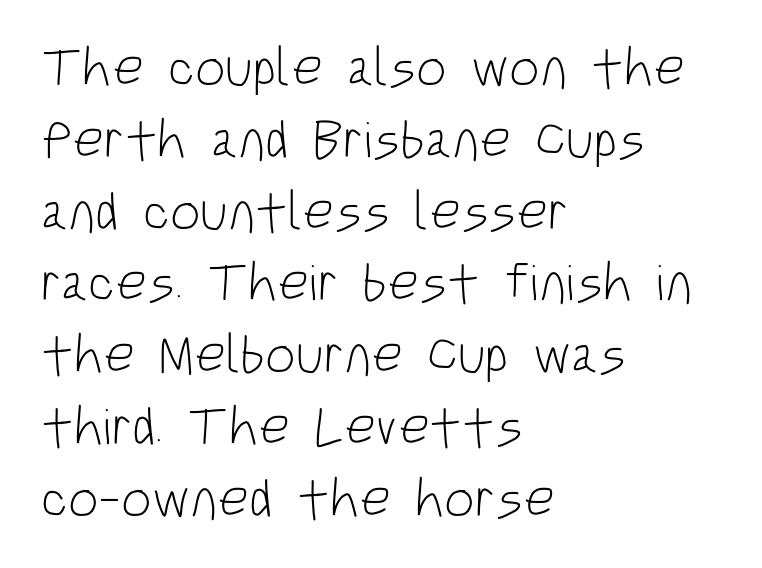
Q: Is the text bold? A: No.
Q: Is the text italic (slanted)? A: No, it is upright.
Q: Is the typeface a serif or a sans-serif typeface? A: Sans-serif.
Q: Is the text underlined? A: No.
Q: How is the paragraph aligned? A: Left-aligned.
Q: Is the spacing between letters normal or unusually wide? A: Normal.
Q: Is the spacing between lines tight, normal or loose? A: Normal.
Q: Width (condensed, normal, or wide)? A: Condensed.
Q: Stroke contrast? A: Low.
Q: x-height? A: Large.
Q: Monospaced? A: No.
